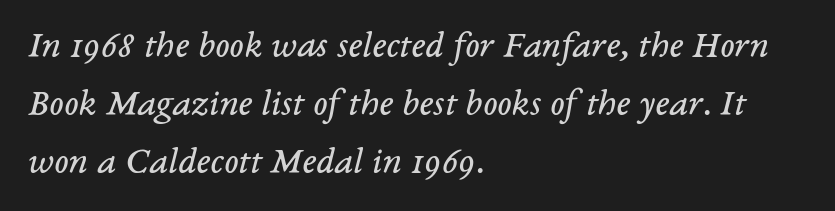
The image shows 38 px regular-weight serif type, italic (leaning right); set left-aligned, normal line spacing (1.52x), normal letter spacing, not underlined; low stroke contrast and a medium x-height.
